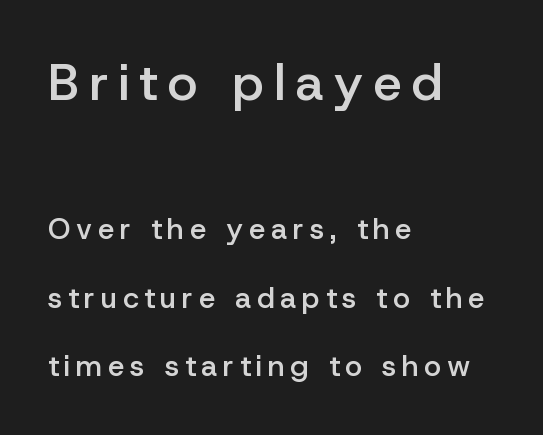
{"serif": "no", "italic": "no", "bold": "semi", "weight": "semibold", "width": "normal", "stroke_contrast": "low", "x_height": "medium", "monospaced": "no", "underline": "no", "align": "left", "line_spacing": "loose", "line_spacing_ratio": 2.36, "letter_spacing": "wide", "letter_spacing_em": 0.2, "larger_block": "first", "size_ratio": 1.76, "glyph_px": 51}
